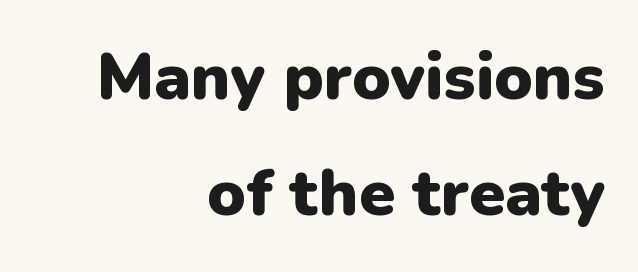
Q: Is the text bold? A: Yes.
Q: Is the text italic (slanted)? A: No, it is upright.
Q: Is the typeface a serif or a sans-serif typeface? A: Sans-serif.
Q: Is the text underlined? A: No.
Q: How is the paragraph aligned? A: Right-aligned.
Q: Is the spacing between letters normal or unusually wide? A: Normal.
Q: Width (condensed, normal, or wide)? A: Normal.
Q: Stroke contrast? A: Low.
Q: x-height? A: Medium.
Q: Monospaced? A: No.
